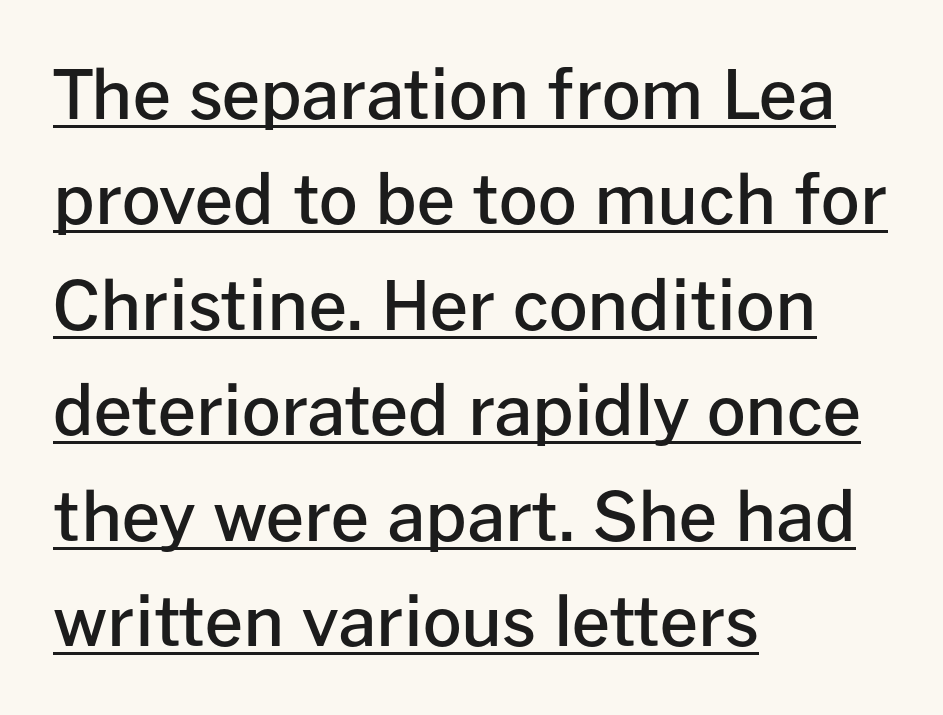
The image shows 68 px semibold sans-serif type, upright; set left-aligned, normal line spacing (1.55x), normal letter spacing, underlined; low stroke contrast and a medium x-height.
